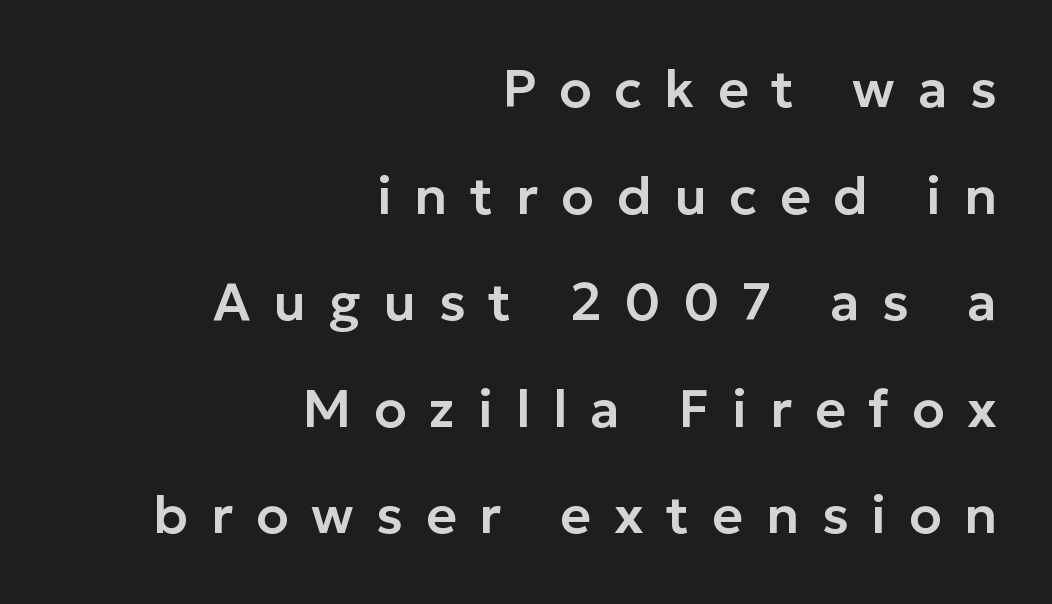
{"serif": "no", "italic": "no", "width": "normal", "stroke_contrast": "low", "x_height": "medium", "monospaced": "no", "underline": "no", "align": "right", "line_spacing": "loose", "line_spacing_ratio": 2.01, "letter_spacing": "wide", "letter_spacing_em": 0.43, "glyph_px": 53}
